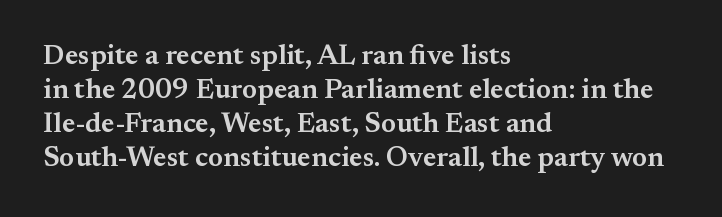
Reading down the block, your eye returns to a fixed left position each line. Stroke terminals: seriffed. Type without underlining. The line texture is even and compact thanks to regular tracking. When letters stand straight like this, we call the style roman or upright. Is this a fixed-width face? No — the glyphs have proportional, varying widths.
